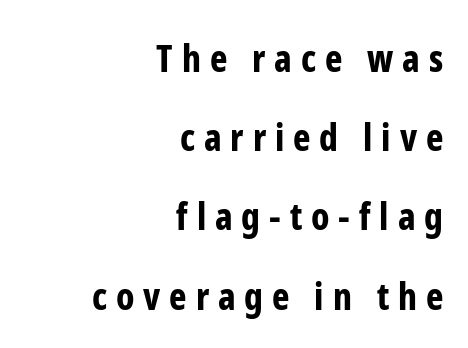
Q: Is the text bold? A: Yes.
Q: Is the text italic (slanted)? A: No, it is upright.
Q: Is the typeface a serif or a sans-serif typeface? A: Sans-serif.
Q: Is the text underlined? A: No.
Q: How is the paragraph aligned? A: Right-aligned.
Q: Is the spacing between letters normal or unusually wide? A: Unusually wide.
Q: Is the spacing between lines tight, normal or loose? A: Loose.
Q: Width (condensed, normal, or wide)? A: Condensed.
Q: Stroke contrast? A: Low.
Q: x-height? A: Medium.
Q: Monospaced? A: No.
